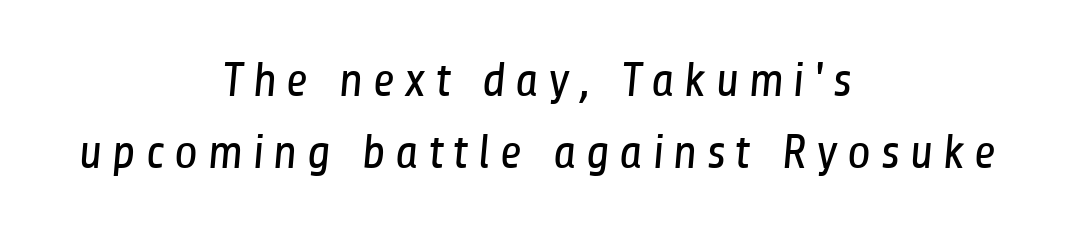
Q: Is the text bold? A: No.
Q: Is the typeface a serif or a sans-serif typeface? A: Sans-serif.
Q: Is the text underlined? A: No.
Q: How is the paragraph aligned? A: Centered.
Q: Is the spacing between lines tight, normal or loose? A: Normal.
Q: Width (condensed, normal, or wide)? A: Condensed.
Q: Stroke contrast? A: Low.
Q: x-height? A: Medium.
Q: Monospaced? A: No.
